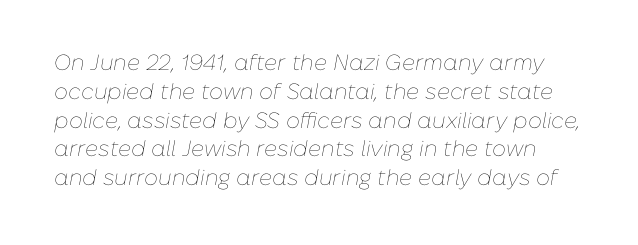
A typesetter would mark this as italic. Letter spacing: default. Letters rest on an invisible, unmarked baseline. Stems here are at most as thick as an everyday book face.
